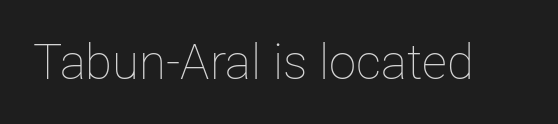
Note the varied advance widths — an 'i' is clearly narrower than an 'm'. The space directly below the letters is spotless. The face looks like a standard text weight, possibly lighter. A typesetter would mark this as roman, not italic.
